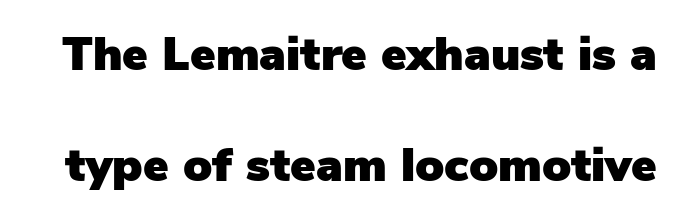
Q: Is the text italic (slanted)? A: No, it is upright.
Q: Is the typeface a serif or a sans-serif typeface? A: Sans-serif.
Q: Is the text underlined? A: No.
Q: Is the spacing between letters normal or unusually wide? A: Normal.
Q: Is the spacing between lines tight, normal or loose? A: Loose.
Q: Width (condensed, normal, or wide)? A: Normal.
Q: Stroke contrast? A: Low.
Q: x-height? A: Medium.
Q: Monospaced? A: No.
